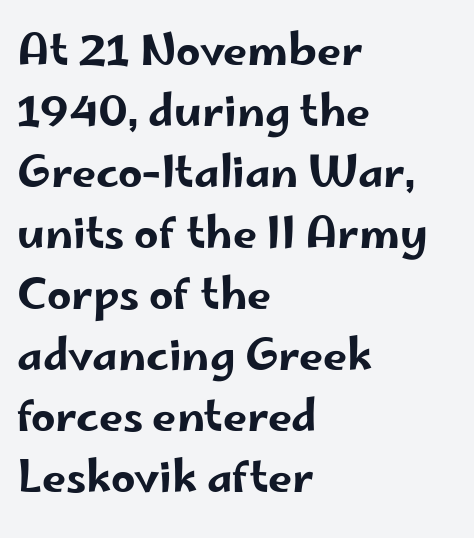
No extra tracking has been applied to these lines. The ragged edge is on the right, which tells us the setting is flush left. Summary of vertical rhythm: regular, with standard interline spacing. Rendered with straight, roman letterforms. This is sans-serif lettering, the kind often seen on screens and signage.
